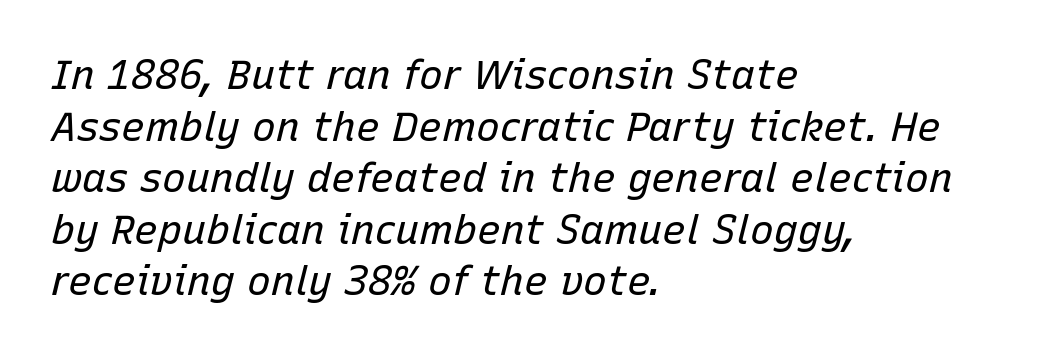
Underlining? Definitely not there. Proportional: the letters do not fall into vertical columns. Compared with typical body copy, the letter spacing here is the same. Whoever set this chose a conventional vertical rhythm. Think standard paragraph weight, or any step lighter than that. Casual observation: everything's shoved over to the left.
